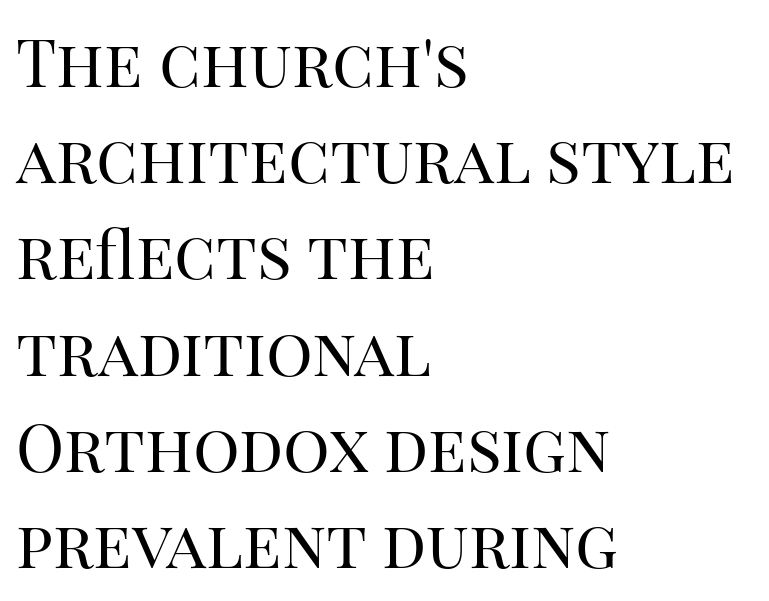
Think of a printed novel: that variable character pitch is what you see here. A typesetter would call this zero additional tracking. The compositor pushed each line to the left boundary. Each letter's strokes conclude with small projecting serifs.
